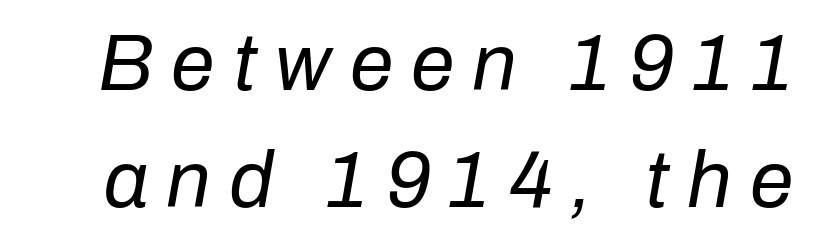
Rendered with sloped, italic letterforms. Each letter keeps its own natural width here, so spacing adapts to shape. Words appear elongated and porous because spacing is wide. Evenly set lines give the paragraph a standard silhouette.
